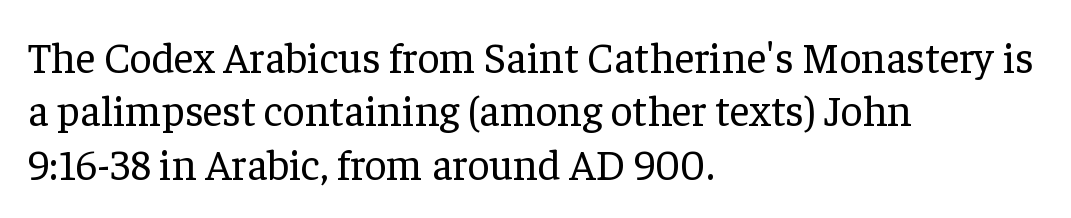
{"serif": "yes", "italic": "no", "bold": "no", "weight": "regular", "width": "normal", "stroke_contrast": "low", "x_height": "medium", "monospaced": "no", "underline": "no", "align": "left", "line_spacing_ratio": 1.24, "letter_spacing": "normal", "letter_spacing_em": 0.0, "glyph_px": 43}
